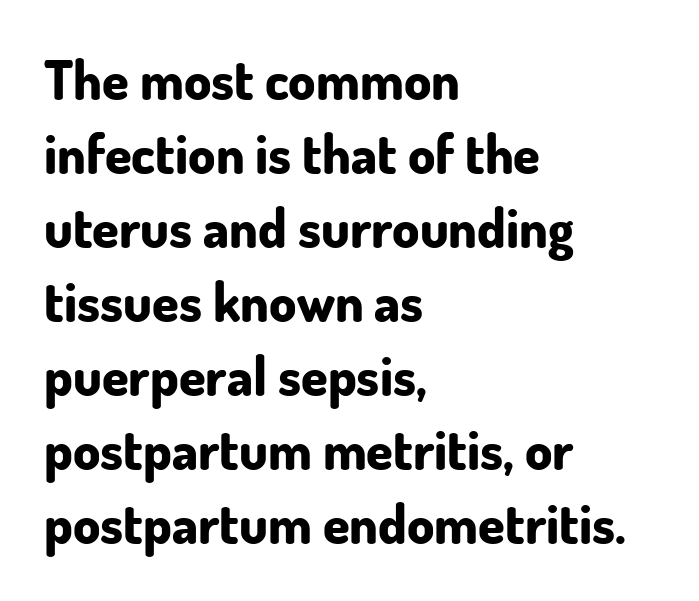
The image shows 54 px bold sans-serif type, upright; set left-aligned, normal line spacing (1.37x), normal letter spacing, not underlined; low stroke contrast and a small x-height.
